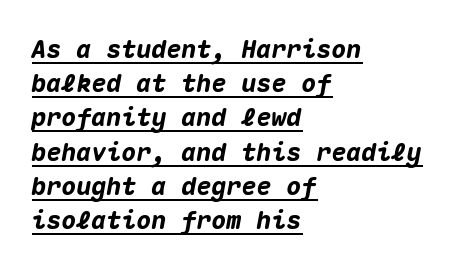
Q: Is the text bold? A: Yes.
Q: Is the text italic (slanted)? A: Yes, it leans right by about 10 degrees.
Q: Is the text underlined? A: Yes.
Q: How is the paragraph aligned? A: Left-aligned.
Q: Is the spacing between letters normal or unusually wide? A: Normal.
Q: Is the spacing between lines tight, normal or loose? A: Normal.
